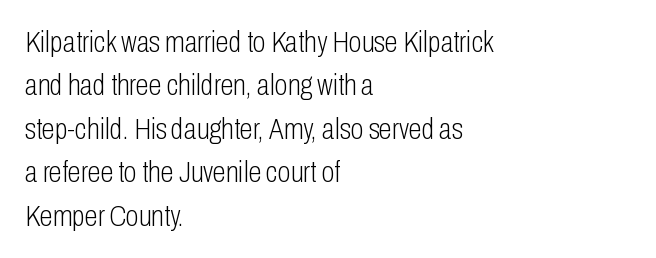
Q: Is the text bold? A: No.
Q: Is the text italic (slanted)? A: No, it is upright.
Q: Is the typeface a serif or a sans-serif typeface? A: Sans-serif.
Q: Is the text underlined? A: No.
Q: How is the paragraph aligned? A: Left-aligned.
Q: Is the spacing between letters normal or unusually wide? A: Normal.
Q: Is the spacing between lines tight, normal or loose? A: Normal.
Q: Width (condensed, normal, or wide)? A: Condensed.
Q: Stroke contrast? A: Low.
Q: x-height? A: Medium.
Q: Monospaced? A: No.
